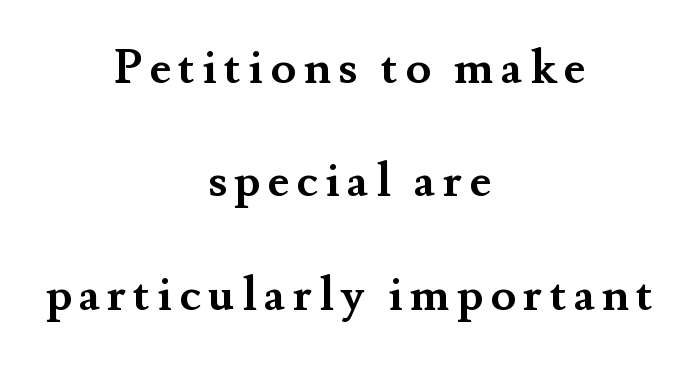
The image shows 47 px semibold serif type, upright; set centered, loose line spacing (2.41x), not underlined; medium stroke contrast and a small x-height.
